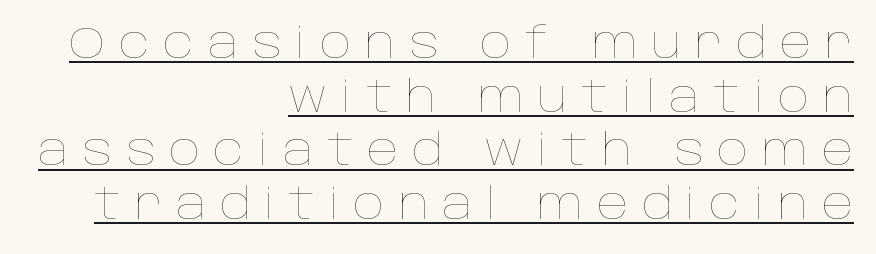
Q: Is the text bold? A: No.
Q: Is the text italic (slanted)? A: No, it is upright.
Q: Is the text underlined? A: Yes.
Q: How is the paragraph aligned? A: Right-aligned.
Q: Is the spacing between letters normal or unusually wide? A: Unusually wide.
Q: Width (condensed, normal, or wide)? A: Normal.
Q: Stroke contrast? A: Low.
Q: x-height? A: Large.
Q: Monospaced? A: No.
